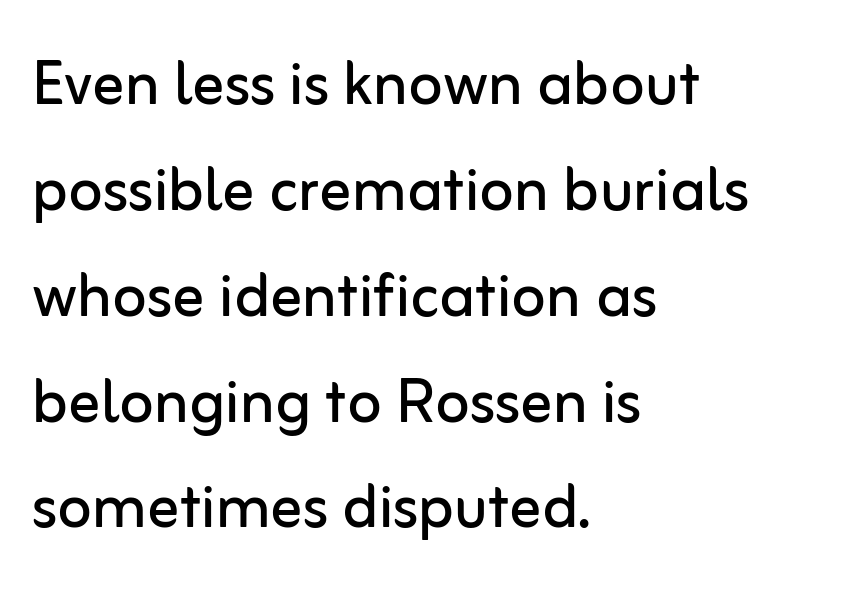
Weight class: somewhere from thin through regular. Typographically, this falls in the sans-serif category. The setting favours the left margin, as ordinary paragraphs usually do. A typesetter would call this proportional, since set widths differ per character. Each word holds together tightly as a unit, with standard inter-letter gaps.
